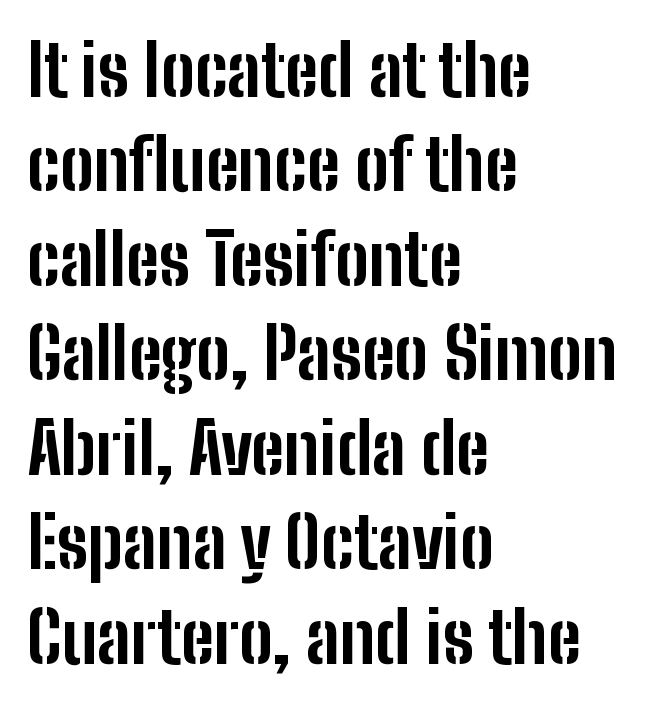
Letters rest on an invisible, unmarked baseline. Looks like regular typesetting: each glyph gets only the width it needs. In terms of letterform style, serifs are entirely absent. Heft: maximum for text — a bold.
